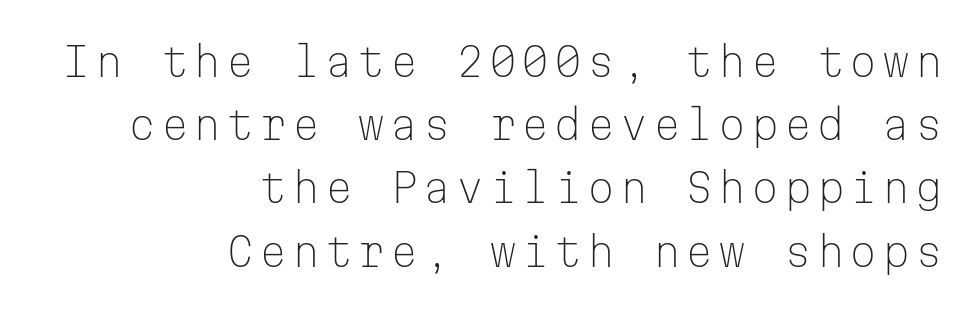
{"serif": "no", "italic": "no", "bold": "no", "weight": "light", "width": "normal", "stroke_contrast": "low", "x_height": "medium", "monospaced": "yes", "underline": "no", "align": "right", "line_spacing": "normal", "line_spacing_ratio": 1.58, "glyph_px": 40}
